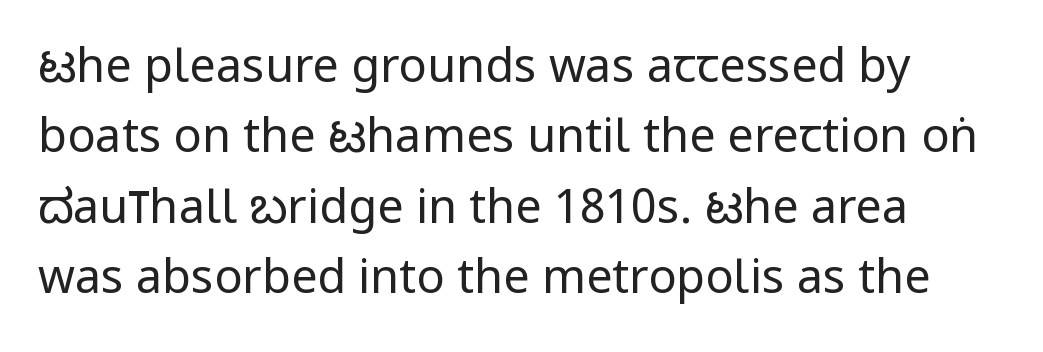
Q: Is the text bold? A: No.
Q: Is the text italic (slanted)? A: No, it is upright.
Q: Is the typeface a serif or a sans-serif typeface? A: Sans-serif.
Q: Is the text underlined? A: No.
Q: How is the paragraph aligned? A: Left-aligned.
Q: Is the spacing between letters normal or unusually wide? A: Normal.
Q: Is the spacing between lines tight, normal or loose? A: Normal.
Q: Width (condensed, normal, or wide)? A: Condensed.
Q: Stroke contrast? A: Low.
